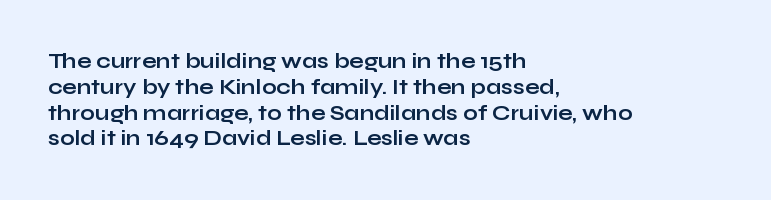
Q: Is the text bold? A: Yes.
Q: Is the text italic (slanted)? A: No, it is upright.
Q: Is the text underlined? A: No.
Q: How is the paragraph aligned? A: Left-aligned.
Q: Is the spacing between letters normal or unusually wide? A: Normal.
